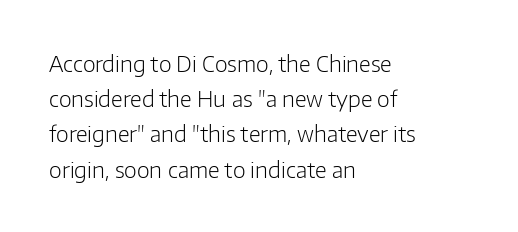
Q: Is the text bold? A: No.
Q: Is the text italic (slanted)? A: No, it is upright.
Q: Is the text underlined? A: No.
Q: How is the paragraph aligned? A: Left-aligned.
Q: Is the spacing between letters normal or unusually wide? A: Normal.
Q: Is the spacing between lines tight, normal or loose? A: Normal.
